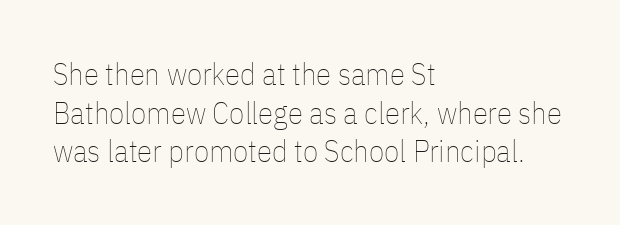
{"italic": "no", "bold": "no", "weight": "thin", "width": "condensed", "stroke_contrast": "low", "x_height": "medium", "monospaced": "no", "underline": "no", "align": "left", "line_spacing": "normal", "line_spacing_ratio": 1.25, "letter_spacing": "normal", "letter_spacing_em": 0.0, "glyph_px": 31}
